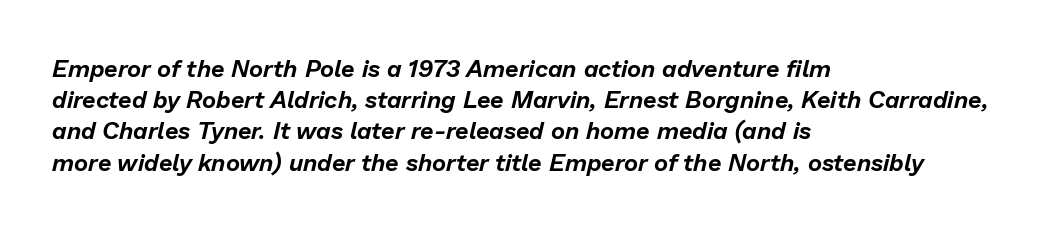
The image shows 24 px text type, italic (leaning right); set left-aligned, normal line spacing (1.3x), normal letter spacing, not underlined.
